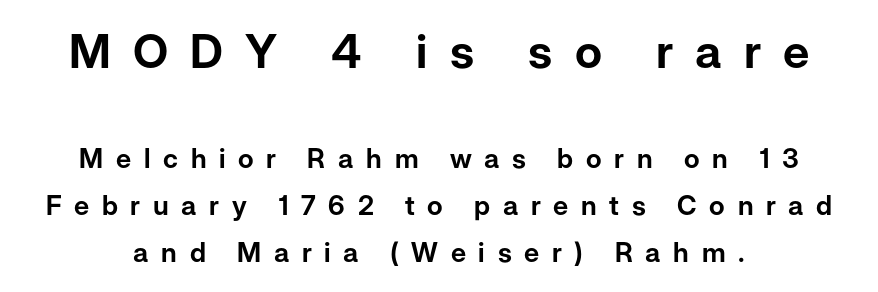
Q: Is the text italic (slanted)? A: No, it is upright.
Q: Is the typeface a serif or a sans-serif typeface? A: Sans-serif.
Q: Is the text underlined? A: No.
Q: Is the spacing between letters normal or unusually wide? A: Unusually wide.
Q: Which block of text is set in a larger size, the first (top) or the second (bottom)? A: The first (top) one.
Q: Width (condensed, normal, or wide)? A: Normal.
Q: Stroke contrast? A: Low.
Q: x-height? A: Medium.
Q: Monospaced? A: No.
